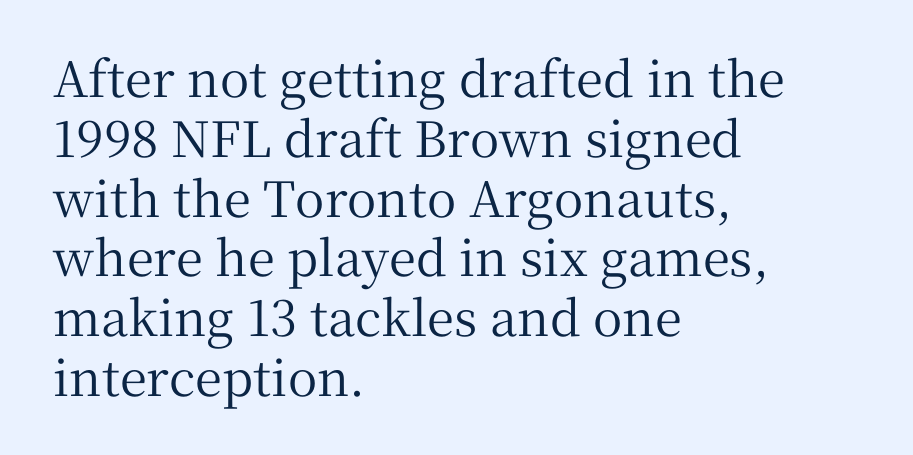
Q: Is the text italic (slanted)? A: No, it is upright.
Q: Is the typeface a serif or a sans-serif typeface? A: Serif.
Q: Is the text underlined? A: No.
Q: How is the paragraph aligned? A: Left-aligned.
Q: Is the spacing between letters normal or unusually wide? A: Normal.
Q: Width (condensed, normal, or wide)? A: Normal.
Q: Stroke contrast? A: Medium.
Q: x-height? A: Medium.
Q: Monospaced? A: No.
